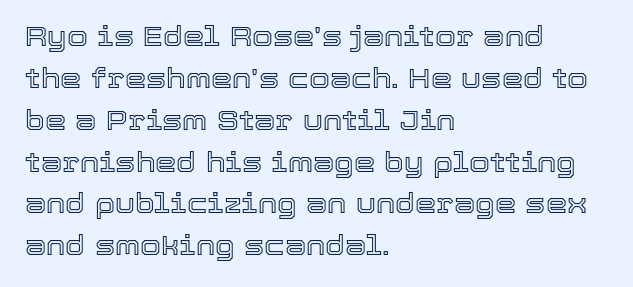
Q: Is the text italic (slanted)? A: No, it is upright.
Q: Is the text underlined? A: No.
Q: How is the paragraph aligned? A: Left-aligned.
Q: Is the spacing between letters normal or unusually wide? A: Normal.
Q: Is the spacing between lines tight, normal or loose? A: Normal.
